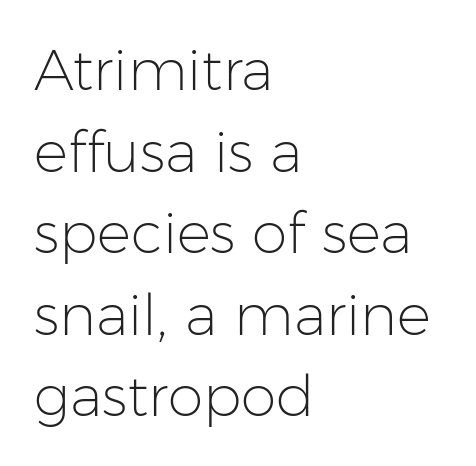
The image shows 57 px light sans-serif type, upright; set left-aligned, normal line spacing (1.43x), normal letter spacing, not underlined; low stroke contrast and a medium x-height.
